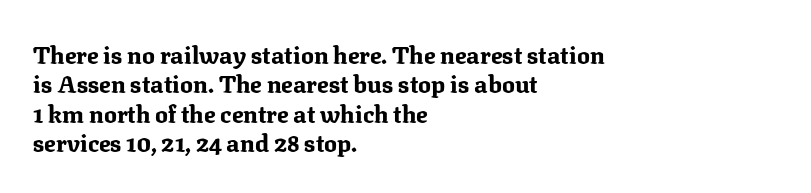
{"italic": "no", "bold": "yes", "underline": "no", "align": "left", "line_spacing_ratio": 1.22, "letter_spacing": "normal", "letter_spacing_em": 0.0, "glyph_px": 24}
